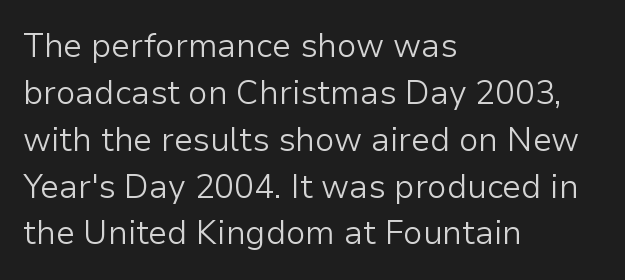
The image shows 33 px light sans-serif type, upright; set left-aligned, normal line spacing (1.42x), normal letter spacing, not underlined; low stroke contrast and a medium x-height.
